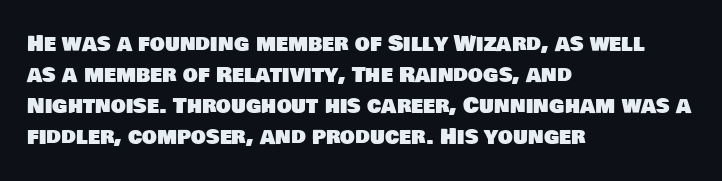
Q: Is the text underlined? A: No.
Q: How is the paragraph aligned? A: Left-aligned.
Q: Is the spacing between letters normal or unusually wide? A: Normal.
Q: Is the spacing between lines tight, normal or loose? A: Normal.
